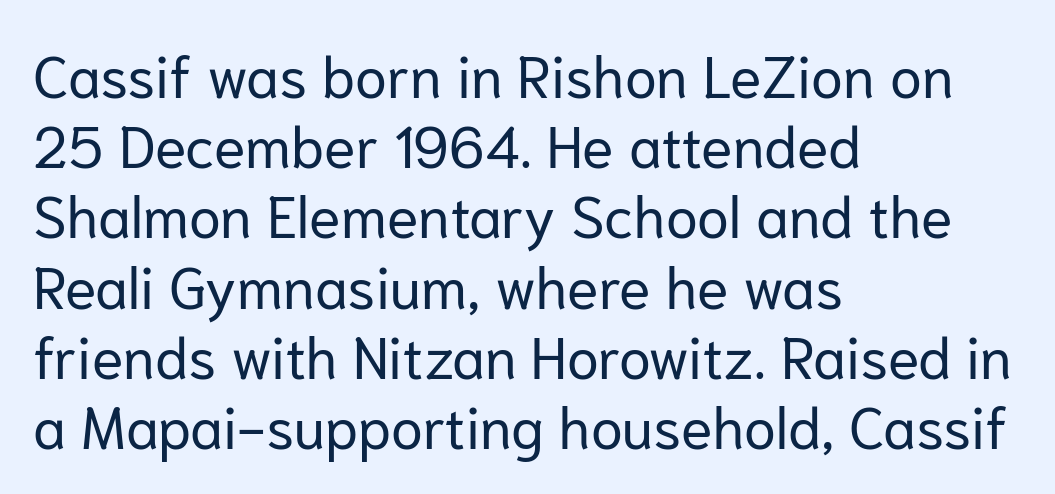
Q: Is the text bold? A: No.
Q: Is the text italic (slanted)? A: No, it is upright.
Q: Is the typeface a serif or a sans-serif typeface? A: Sans-serif.
Q: Is the text underlined? A: No.
Q: How is the paragraph aligned? A: Left-aligned.
Q: Is the spacing between letters normal or unusually wide? A: Normal.
Q: Width (condensed, normal, or wide)? A: Normal.
Q: Stroke contrast? A: Low.
Q: x-height? A: Medium.
Q: Monospaced? A: No.
